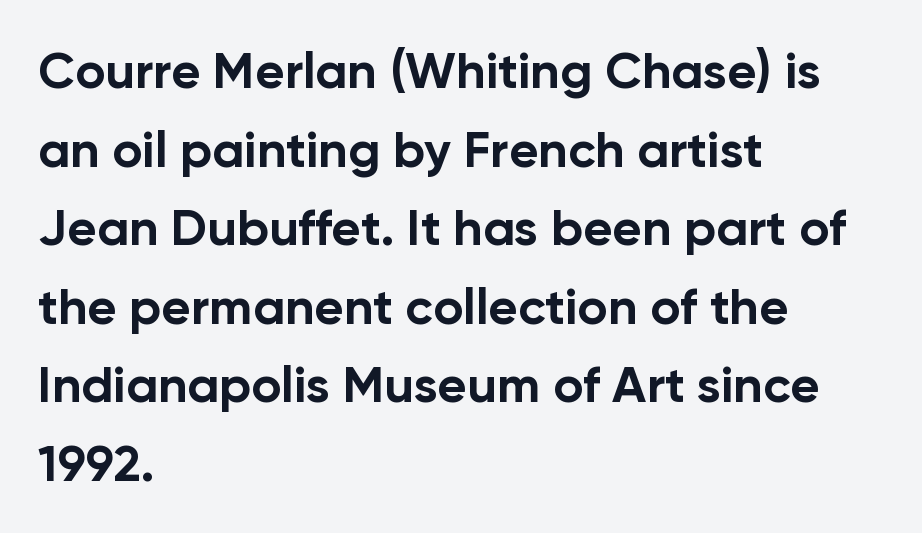
{"serif": "no", "italic": "no", "bold": "yes", "weight": "bold", "width": "normal", "stroke_contrast": "low", "x_height": "medium", "monospaced": "no", "underline": "no", "align": "left", "line_spacing": "normal", "line_spacing_ratio": 1.54, "letter_spacing": "normal", "letter_spacing_em": 0.0, "glyph_px": 51}
